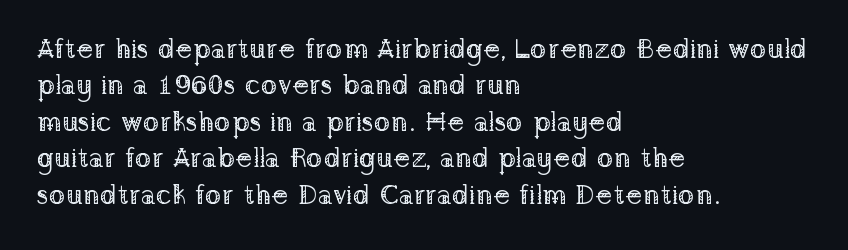
{"serif": "yes", "italic": "no", "bold": "no", "weight": "regular", "width": "normal", "stroke_contrast": "low", "x_height": "medium", "monospaced": "no", "underline": "no", "align": "left", "line_spacing": "normal", "line_spacing_ratio": 1.3, "letter_spacing": "normal", "letter_spacing_em": 0.0, "glyph_px": 28}
